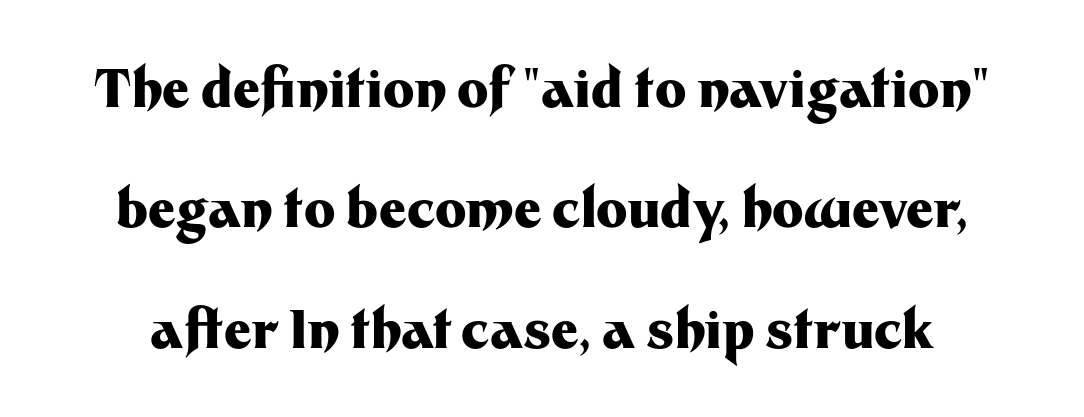
The image shows 53 px heavy sans-serif type, upright; set loose line spacing (2.27x), normal letter spacing, not underlined; medium stroke contrast and a medium x-height.
